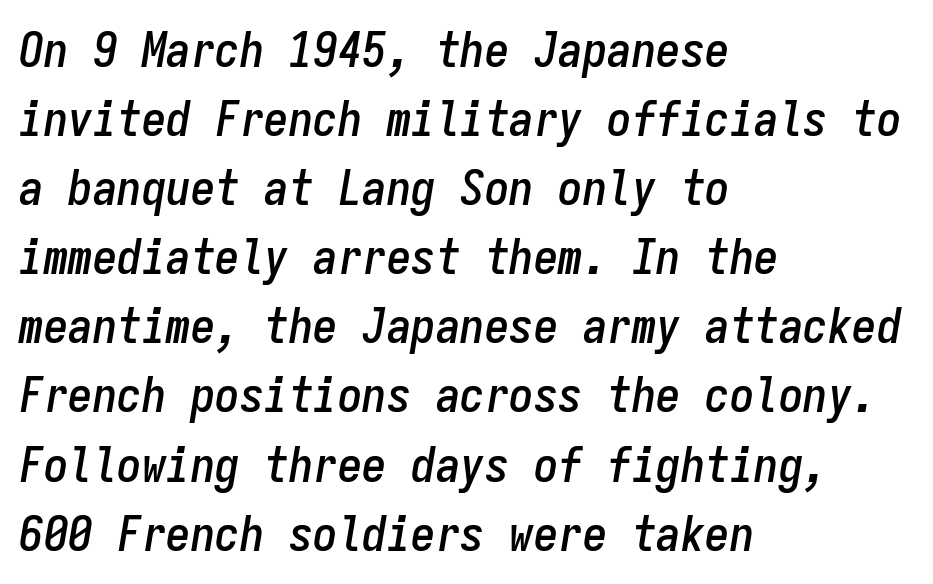
Glance below the letters and you will spot only blank space. The setting favours the left margin, as ordinary paragraphs usually do. Rendered with sloped, italic letterforms. Compared with typical paragraphs, the rows here are spaced about the same. Each letter, wide or thin by design, is forced into the same width here. Nothing unusual about the tracking: characters are spaced as the font intends.
